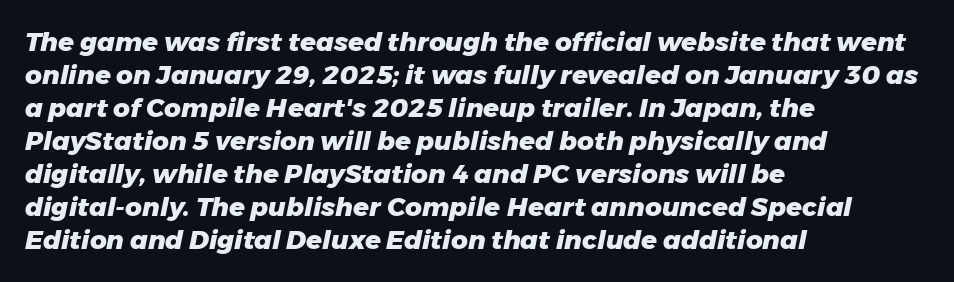
The image shows 26 px bold type, italic (leaning right); set left-aligned, normal line spacing (1.27x), normal letter spacing, not underlined.
